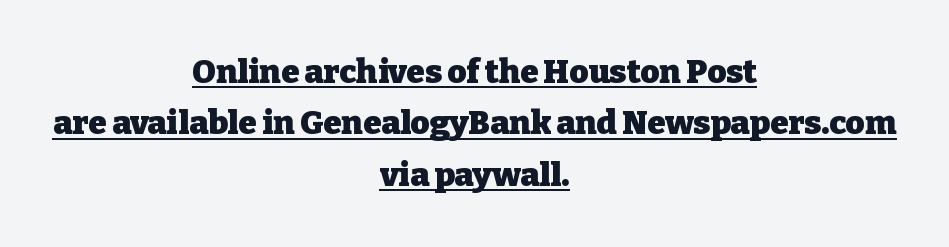
Notice how descenders clear the ascenders below comfortably — that's standard leading. A serif font was chosen for this passage. The characters look thick and weighty, a clear bold. In terms of letterspacing, this is plain default setting. Each line is balanced around a shared central axis. Do the letters lean? They stand straight.
